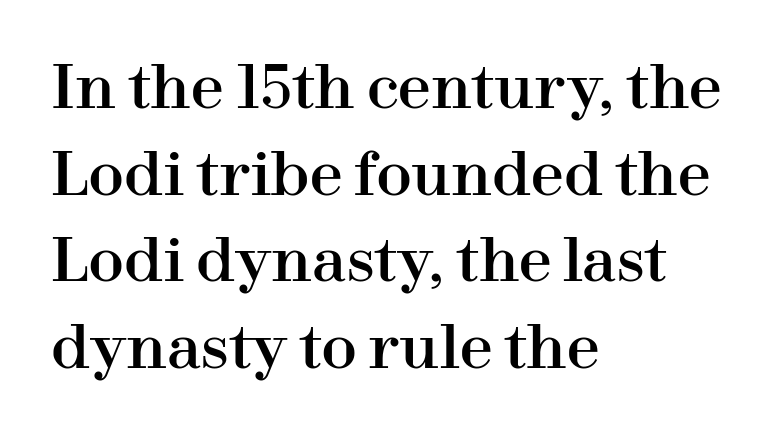
Classification — serif. All the whitespace from short lines collects on the right. Glyph-to-glyph distance matches everyday printed text. Reading down the column, the eye jumps a familiar distance to each next line.
